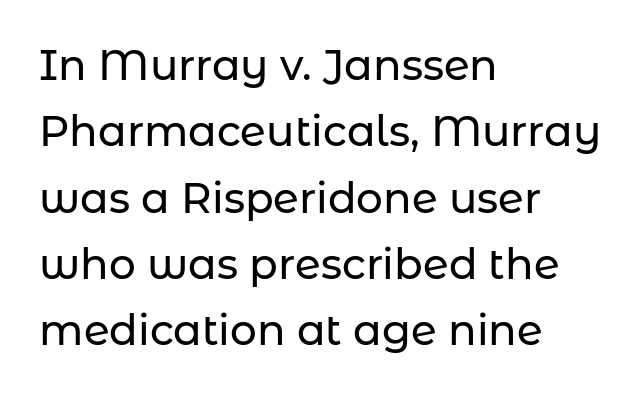
{"serif": "no", "italic": "no", "width": "normal", "stroke_contrast": "low", "x_height": "medium", "monospaced": "no", "underline": "no", "align": "left", "line_spacing": "normal", "line_spacing_ratio": 1.58, "letter_spacing": "normal", "letter_spacing_em": 0.0, "glyph_px": 42}
